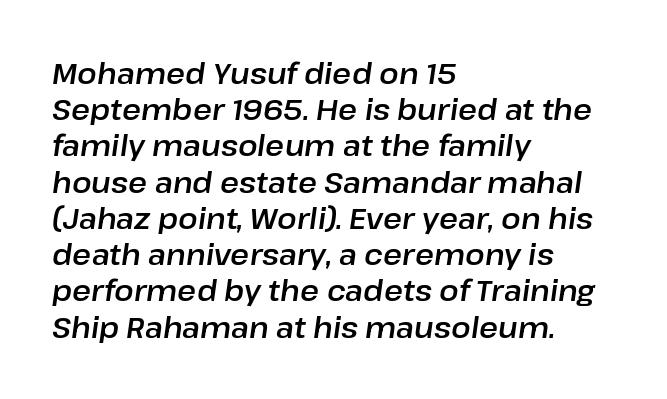
Here the designer chose a conventional face with non-uniform glyph widths. How are the letters spaced? Ordinarily, with no added tracking. Vertical spacing — default. If you drew a line through each stem, it would be angled. The glyphs are unaccompanied by any horizontal stroke below them. Typeset ragged right — the left edge is the straight one.
